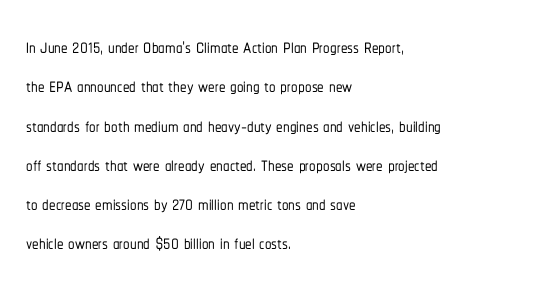
{"italic": "no", "underline": "no", "align": "left", "line_spacing": "normal", "line_spacing_ratio": 1.51, "letter_spacing": "normal", "letter_spacing_em": 0.0, "glyph_px": 26}
